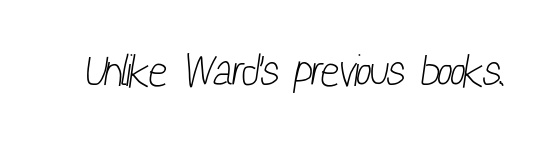
The characters display no serif detailing; their extremities are plain. What stands out about the letter spacing? Nothing — it is the standard amount. The zone under the glyphs is completely vacant. The letters look calm and open, with moderate or lighter stems.
